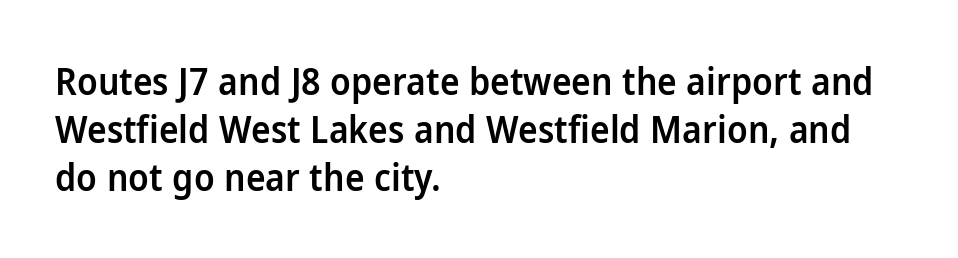
No extra tracking has been applied to these lines. Looks like regular typesetting: each glyph gets only the width it needs. Do the letters lean? They stand straight. The typesetter chose a ragged-right arrangement here. The leading is moderate, giving the passage an even texture.
